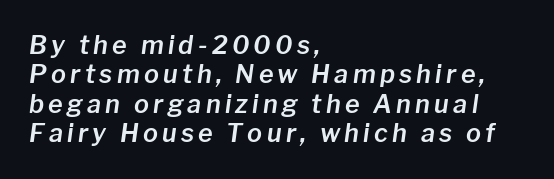
Slanted lettering throughout. A classic flush-left, rag-right setting is used for this passage. The space directly below the letters is spotless.
